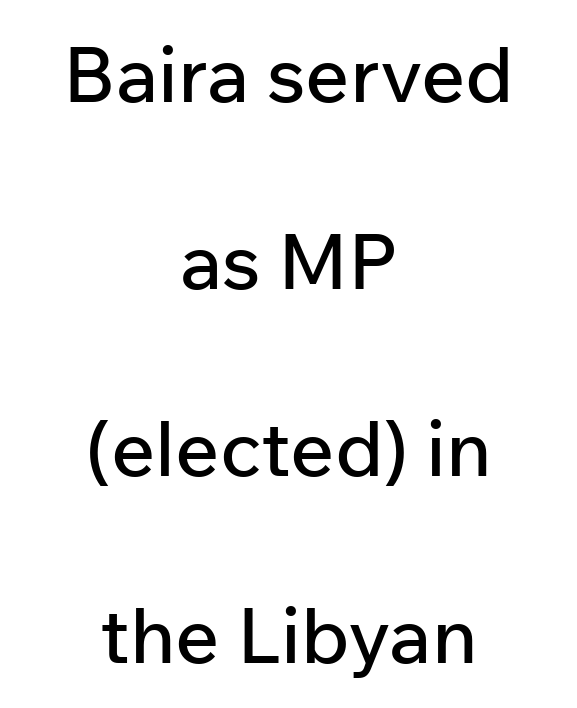
{"serif": "no", "italic": "no", "width": "normal", "stroke_contrast": "low", "x_height": "medium", "monospaced": "no", "underline": "no", "align": "center", "line_spacing": "loose", "line_spacing_ratio": 2.43, "letter_spacing": "normal", "letter_spacing_em": 0.0, "glyph_px": 77}
